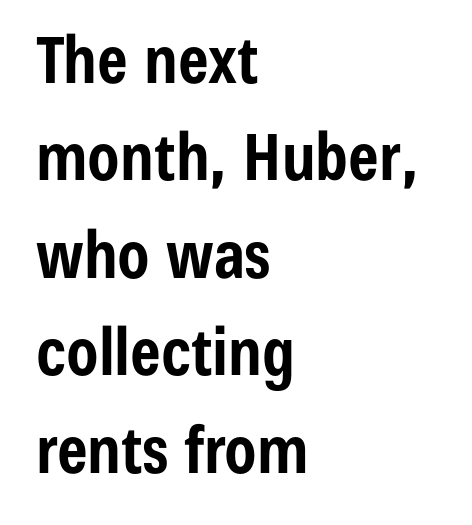
Q: Is the text bold? A: Yes.
Q: Is the text italic (slanted)? A: No, it is upright.
Q: Is the typeface a serif or a sans-serif typeface? A: Sans-serif.
Q: Is the text underlined? A: No.
Q: How is the paragraph aligned? A: Left-aligned.
Q: Is the spacing between letters normal or unusually wide? A: Normal.
Q: Is the spacing between lines tight, normal or loose? A: Normal.
Q: Width (condensed, normal, or wide)? A: Condensed.
Q: Stroke contrast? A: Low.
Q: x-height? A: Medium.
Q: Monospaced? A: No.
